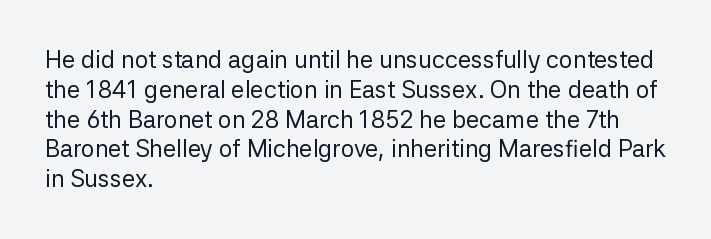
If you drew a line through each stem, it would be perfectly vertical. Tracking value appears to be zero — textbook default spacing. The rag falls on the right side of this text block. The face looks like a standard text weight, possibly lighter. The string is rendered with underlining switched off.
